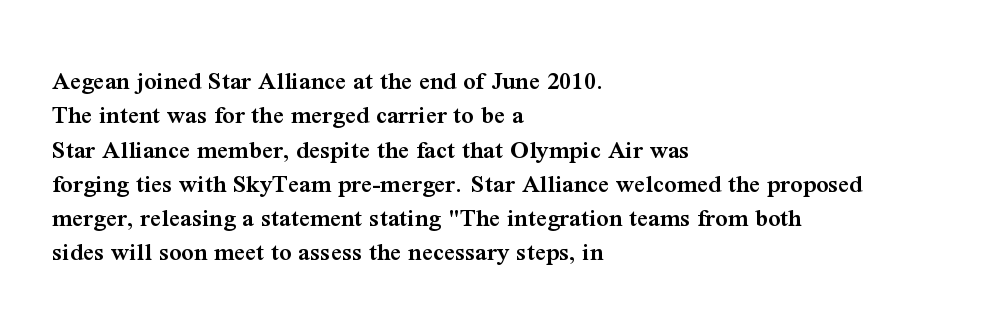
Left-aligned paragraph, ragged on the right. Nope, not italic — everything's standing straight. Strokes here are thickened, but only to semibold level. The leading is moderate, giving the passage an even texture.
